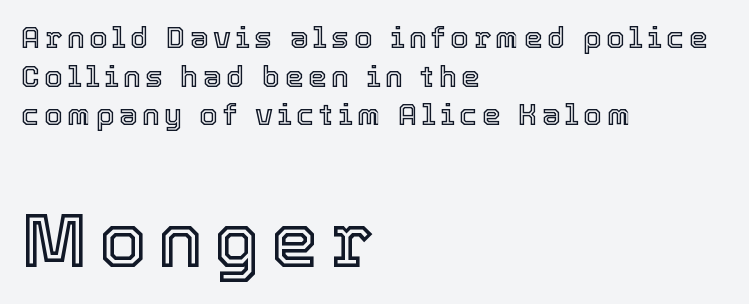
The image shows 76 px text type, upright; set left-aligned, normal line spacing (1.29x), not underlined; the second (bottom) block is 2.53x larger; a medium x-height.
